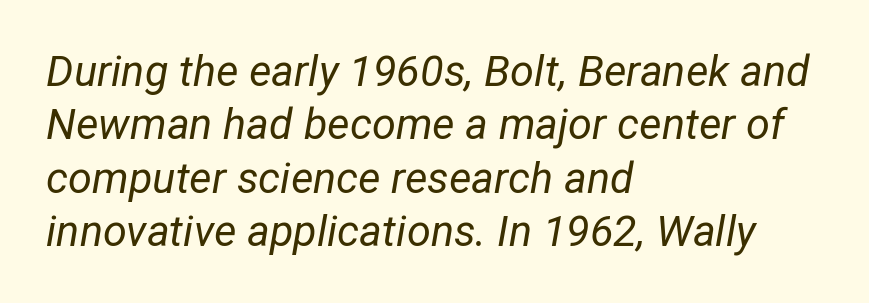
{"italic": "yes", "lean": "right", "slant_degrees": 12, "bold": "no", "weight": "regular", "width": "normal", "stroke_contrast": "low", "x_height": "medium", "monospaced": "no", "underline": "no", "align": "left", "line_spacing_ratio": 1.24, "letter_spacing": "normal", "letter_spacing_em": 0.0, "glyph_px": 43}
